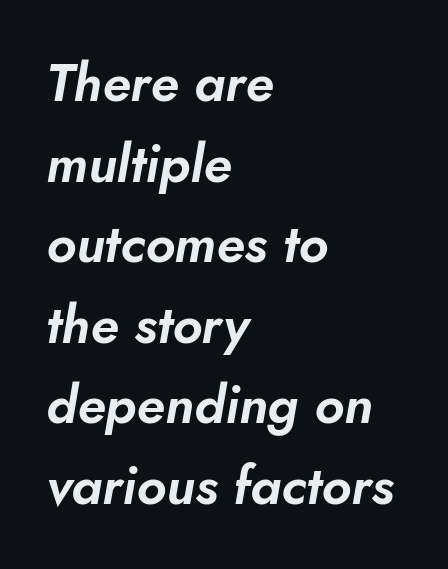
Q: Is the text italic (slanted)? A: Yes, it leans right by about 10 degrees.
Q: Is the text underlined? A: No.
Q: How is the paragraph aligned? A: Left-aligned.
Q: Is the spacing between letters normal or unusually wide? A: Normal.
Q: Is the spacing between lines tight, normal or loose? A: Normal.
Q: Width (condensed, normal, or wide)? A: Normal.
Q: Stroke contrast? A: Low.
Q: x-height? A: Small.
Q: Monospaced? A: No.
